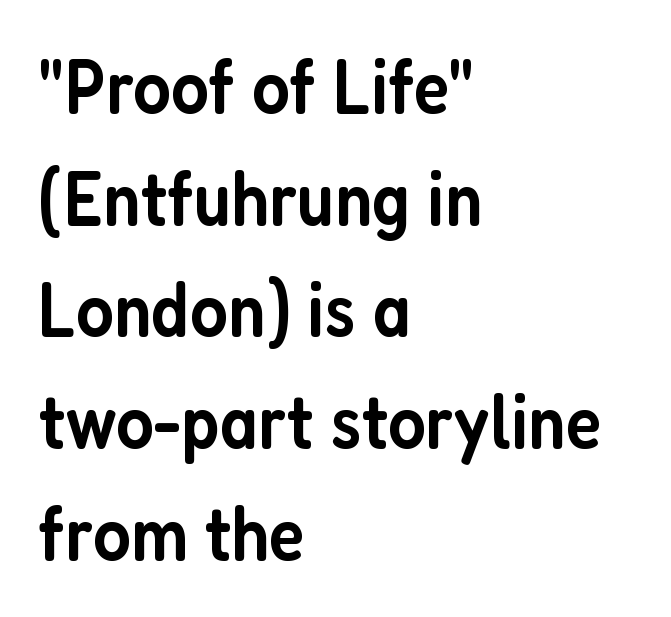
{"serif": "no", "italic": "no", "bold": "semi", "weight": "semibold", "width": "condensed", "stroke_contrast": "low", "x_height": "medium", "monospaced": "no", "underline": "no", "align": "left", "line_spacing": "normal", "line_spacing_ratio": 1.45, "letter_spacing": "normal", "letter_spacing_em": 0.0, "glyph_px": 77}
